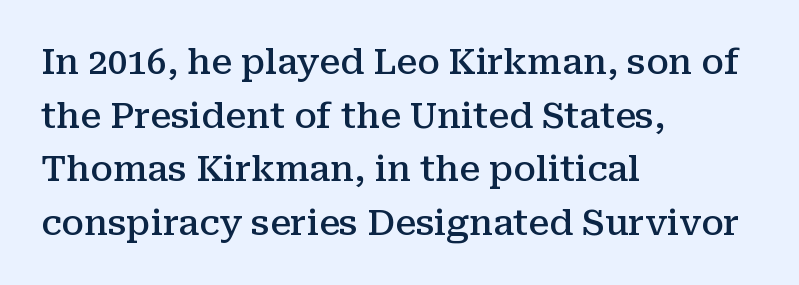
One glance says typical: line gaps are just what's usual. Each letter keeps its own natural width here, so spacing adapts to shape. On the weight axis this lands at semibold, roughly 600. The zone under the glyphs is completely vacant. The letterforms sit shoulder to shoulder at normal distance. The type family on display is of the serif kind.
